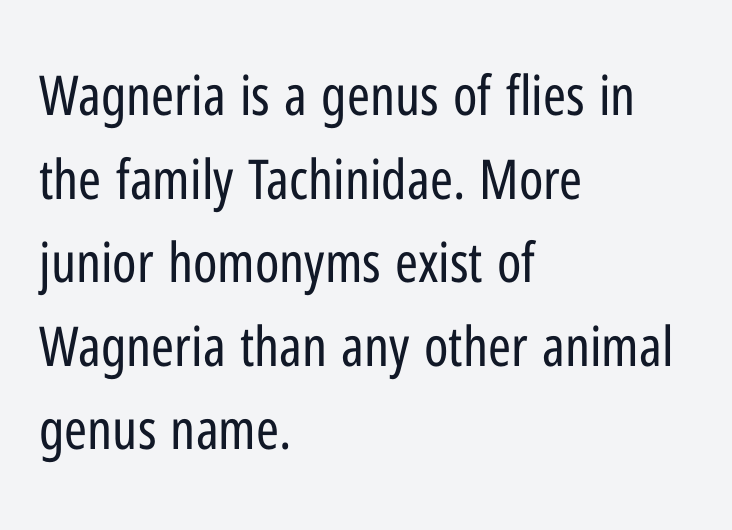
Q: Is the text bold? A: No.
Q: Is the text italic (slanted)? A: No, it is upright.
Q: Is the typeface a serif or a sans-serif typeface? A: Sans-serif.
Q: Is the text underlined? A: No.
Q: How is the paragraph aligned? A: Left-aligned.
Q: Is the spacing between letters normal or unusually wide? A: Normal.
Q: Is the spacing between lines tight, normal or loose? A: Normal.
Q: Width (condensed, normal, or wide)? A: Condensed.
Q: Stroke contrast? A: Low.
Q: x-height? A: Medium.
Q: Monospaced? A: No.
